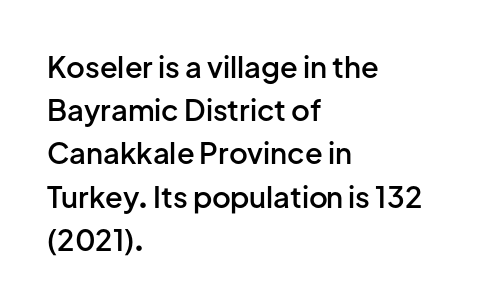
No feet cap the strokes, marking this as sans-serif type. This block has exactly the height ordinary leading produces. Decoration check: the copy has no underline. Think of a printed novel: that variable character pitch is what you see here.
